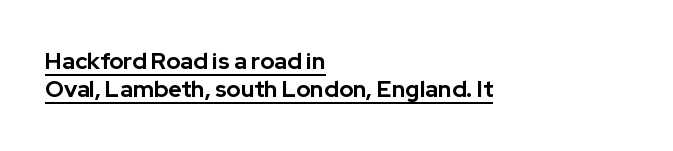
Q: Is the text bold? A: Yes.
Q: Is the text italic (slanted)? A: No, it is upright.
Q: Is the text underlined? A: Yes.
Q: How is the paragraph aligned? A: Left-aligned.
Q: Is the spacing between letters normal or unusually wide? A: Normal.
